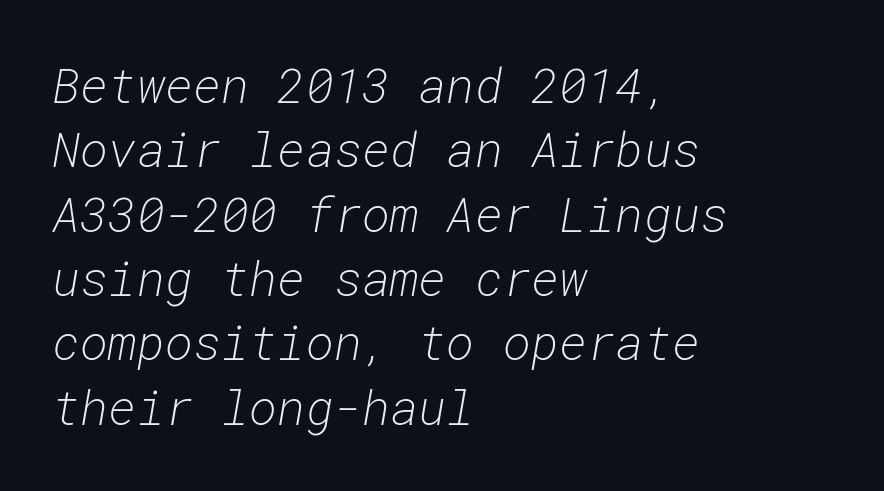
Q: Is the text bold? A: No.
Q: Is the text italic (slanted)? A: Yes, it leans right by about 10 degrees.
Q: Is the text underlined? A: No.
Q: How is the paragraph aligned? A: Left-aligned.
Q: Is the spacing between letters normal or unusually wide? A: Normal.
Q: Is the spacing between lines tight, normal or loose? A: Normal.
Q: Width (condensed, normal, or wide)? A: Normal.
Q: Stroke contrast? A: Low.
Q: x-height? A: Medium.
Q: Monospaced? A: Yes.
